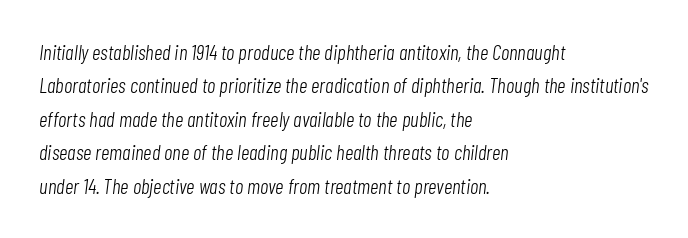
Q: Is the text bold? A: No.
Q: Is the text italic (slanted)? A: Yes, it leans right by about 7 degrees.
Q: Is the text underlined? A: No.
Q: How is the paragraph aligned? A: Left-aligned.
Q: Is the spacing between letters normal or unusually wide? A: Normal.
Q: Is the spacing between lines tight, normal or loose? A: Normal.
